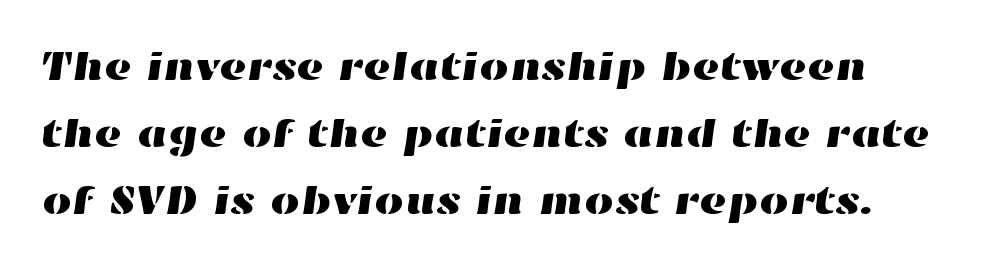
{"width": "wide", "stroke_contrast": "high", "x_height": "medium", "monospaced": "no", "underline": "no", "line_spacing": "normal", "line_spacing_ratio": 1.59, "letter_spacing": "normal", "letter_spacing_em": 0.0, "glyph_px": 42}
